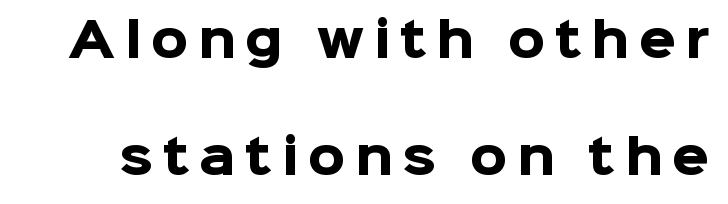
How would I describe the line gaps? Wide and relaxed. Stroke thickness is high; the sample reads as a true bold. You can tell it's not italic because the verticals are truly vertical. The horizontal fit of the characters is loose and conspicuously gappy.
